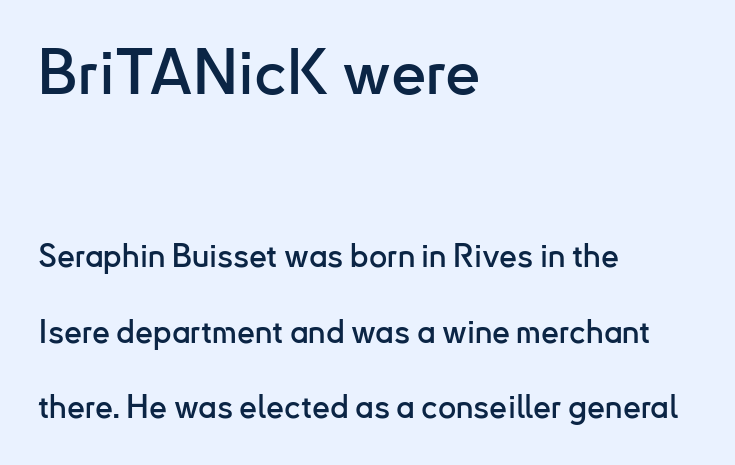
Q: Is the text italic (slanted)? A: No, it is upright.
Q: Is the typeface a serif or a sans-serif typeface? A: Sans-serif.
Q: Is the text underlined? A: No.
Q: How is the paragraph aligned? A: Left-aligned.
Q: Is the spacing between letters normal or unusually wide? A: Normal.
Q: Is the spacing between lines tight, normal or loose? A: Loose.
Q: Which block of text is set in a larger size, the first (top) or the second (bottom)? A: The first (top) one.
Q: Width (condensed, normal, or wide)? A: Normal.
Q: Stroke contrast? A: Low.
Q: x-height? A: Small.
Q: Monospaced? A: No.
